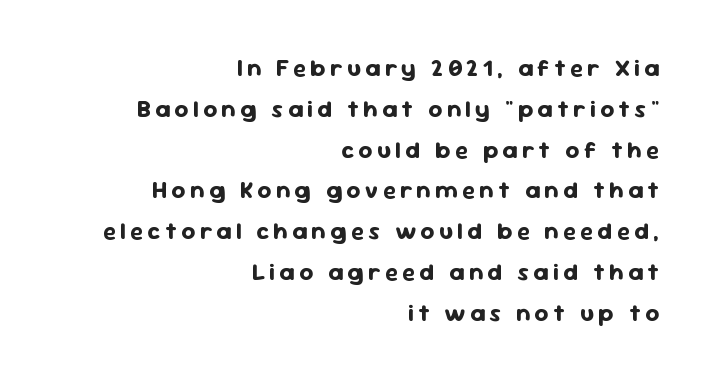
Nope, not italic — everything's standing straight. A dark, heavy texture on the line: the type is bold. These lines are set flush right with a ragged left edge. Successive baselines arrive at the customary interval.
